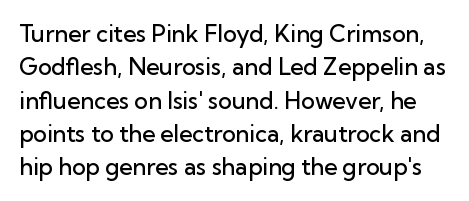
The image shows 23 px text type, upright; set normal line spacing (1.45x), normal letter spacing, not underlined.
